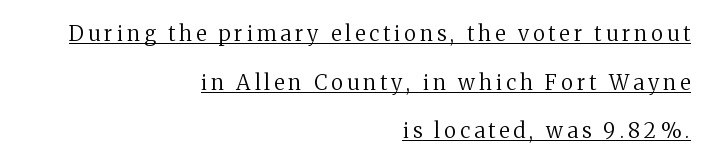
The typeface has the unassuming heft of standard copy or less. The string is rendered with underlining switched on. This sample uses an upright cut, with every glyph sitting square on the baseline. One glance says open: line gaps are wider than usual.
